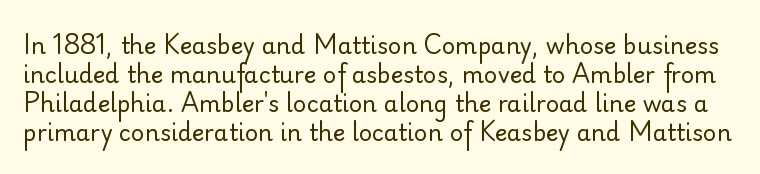
The image shows 23 px text type, upright; set normal line spacing (1.26x), normal letter spacing, not underlined.
